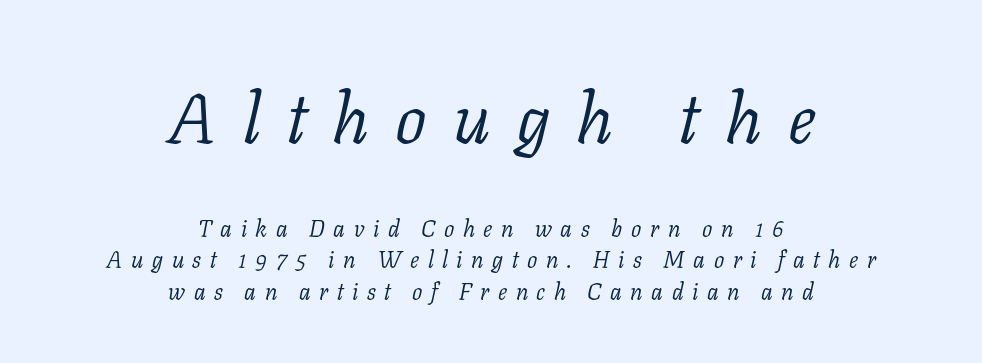
Whoever set this chose a conventional vertical rhythm. A quiet, ordinary-to-light weight characterises the typeface. Descenders hang freely into open space. One-word summary of the alignment: center. Compare the two chunks: the upper has the greater cap height.
